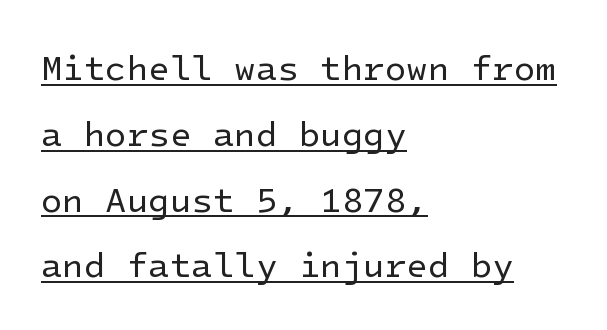
Q: Is the text bold? A: No.
Q: Is the text italic (slanted)? A: No, it is upright.
Q: Is the typeface a serif or a sans-serif typeface? A: Sans-serif.
Q: Is the text underlined? A: Yes.
Q: How is the paragraph aligned? A: Left-aligned.
Q: Is the spacing between letters normal or unusually wide? A: Normal.
Q: Width (condensed, normal, or wide)? A: Normal.
Q: Stroke contrast? A: Low.
Q: x-height? A: Medium.
